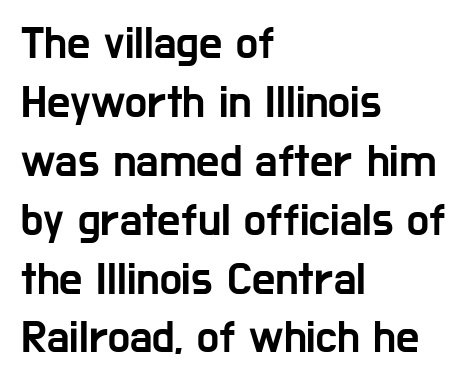
Q: Is the text italic (slanted)? A: No, it is upright.
Q: Is the typeface a serif or a sans-serif typeface? A: Sans-serif.
Q: Is the text underlined? A: No.
Q: How is the paragraph aligned? A: Left-aligned.
Q: Is the spacing between letters normal or unusually wide? A: Normal.
Q: Is the spacing between lines tight, normal or loose? A: Normal.
Q: Width (condensed, normal, or wide)? A: Condensed.
Q: Stroke contrast? A: Low.
Q: x-height? A: Medium.
Q: Monospaced? A: No.
